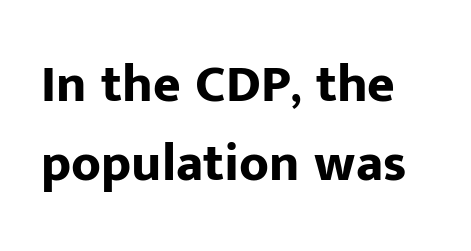
Q: Is the text bold? A: Yes.
Q: Is the text italic (slanted)? A: No, it is upright.
Q: Is the typeface a serif or a sans-serif typeface? A: Sans-serif.
Q: Is the text underlined? A: No.
Q: Is the spacing between letters normal or unusually wide? A: Normal.
Q: Is the spacing between lines tight, normal or loose? A: Normal.
Q: Width (condensed, normal, or wide)? A: Normal.
Q: Stroke contrast? A: Low.
Q: x-height? A: Medium.
Q: Monospaced? A: No.
